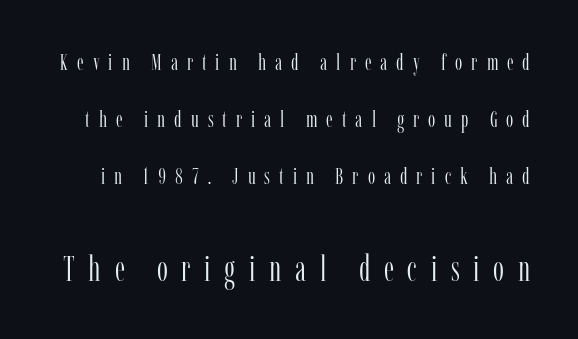
To sum up the face: it has serifs. The letters advance in unequal steps, a hallmark of proportional type. Leading: increased. Caption: upper text group reduced, lower text group enlarged. The string is rendered with underlining switched off.
